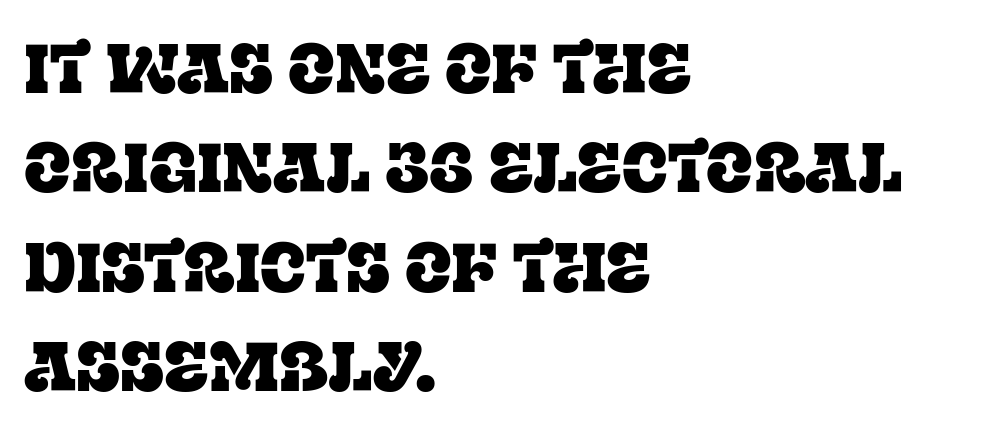
A typesetter would call this leading conventional body-copy spacing. A student would call this left alignment; a typographer would say flush left, rag right. Here the designer chose a conventional face with non-uniform glyph widths. Rendered with straight, roman letterforms. I'd call this a serif setting — the letters wear small feet.
